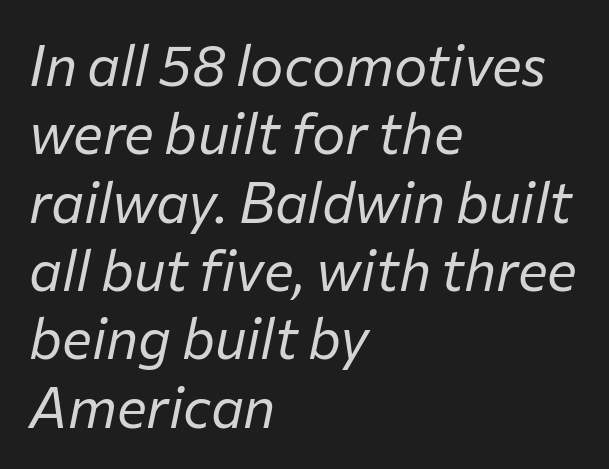
{"italic": "yes", "lean": "right", "slant_degrees": 12, "bold": "no", "weight": "regular", "width": "normal", "stroke_contrast": "low", "x_height": "medium", "monospaced": "no", "underline": "no", "align": "left", "line_spacing_ratio": 1.22, "letter_spacing": "normal", "letter_spacing_em": 0.0, "glyph_px": 56}
